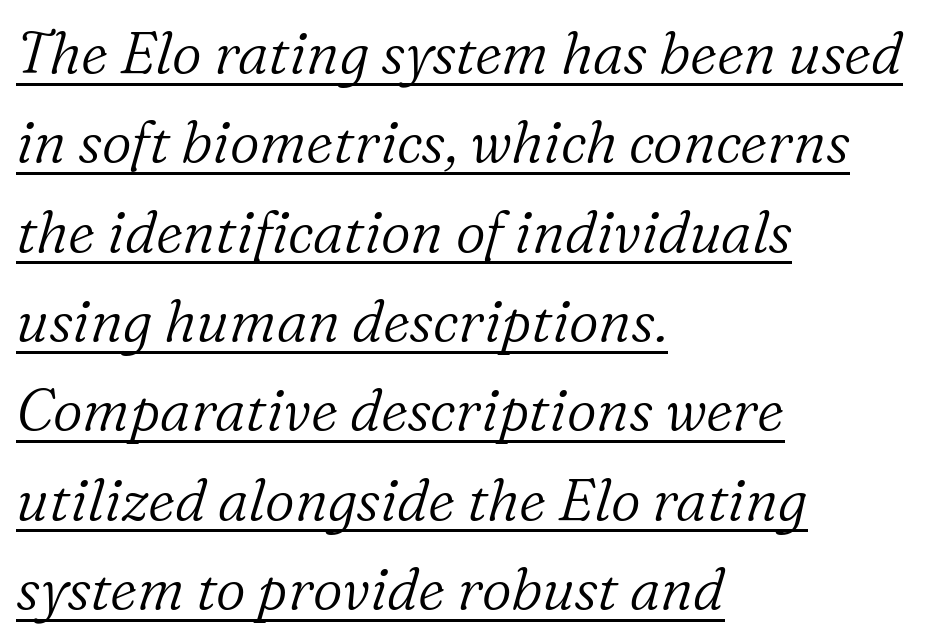
{"serif": "yes", "italic": "yes", "lean": "right", "slant_degrees": 16, "bold": "no", "weight": "light", "width": "normal", "stroke_contrast": "low", "x_height": "medium", "monospaced": "no", "underline": "yes", "align": "left", "line_spacing": "normal", "line_spacing_ratio": 1.54, "letter_spacing": "normal", "letter_spacing_em": 0.0, "glyph_px": 58}
